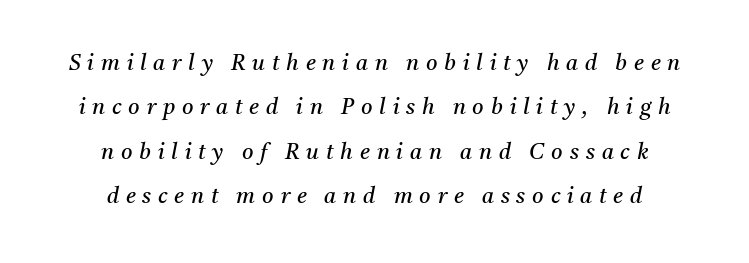
{"italic": "yes", "lean": "right", "slant_degrees": 11, "bold": "no", "underline": "no", "line_spacing": "loose", "line_spacing_ratio": 2.02, "letter_spacing": "wide", "letter_spacing_em": 0.31, "glyph_px": 22}
